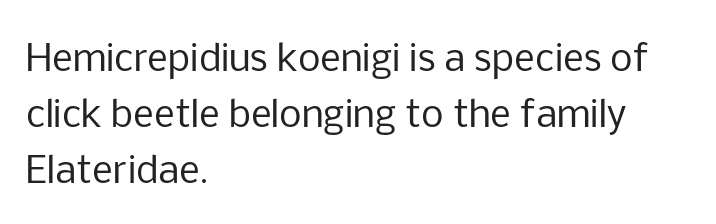
Q: Is the text bold? A: No.
Q: Is the text italic (slanted)? A: No, it is upright.
Q: Is the typeface a serif or a sans-serif typeface? A: Sans-serif.
Q: Is the text underlined? A: No.
Q: How is the paragraph aligned? A: Left-aligned.
Q: Is the spacing between letters normal or unusually wide? A: Normal.
Q: Is the spacing between lines tight, normal or loose? A: Normal.
Q: Width (condensed, normal, or wide)? A: Normal.
Q: Stroke contrast? A: Low.
Q: x-height? A: Medium.
Q: Monospaced? A: No.
